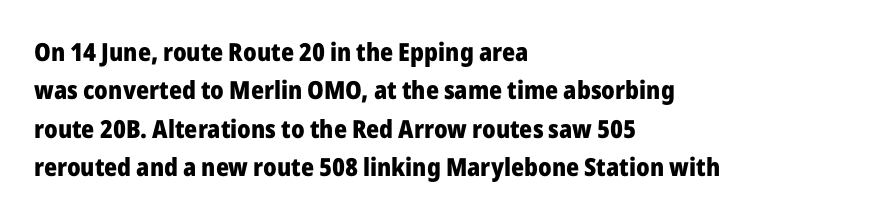
{"italic": "no", "bold": "yes", "underline": "no", "align": "left", "line_spacing": "normal", "line_spacing_ratio": 1.54, "letter_spacing": "normal", "letter_spacing_em": 0.0, "glyph_px": 25}
